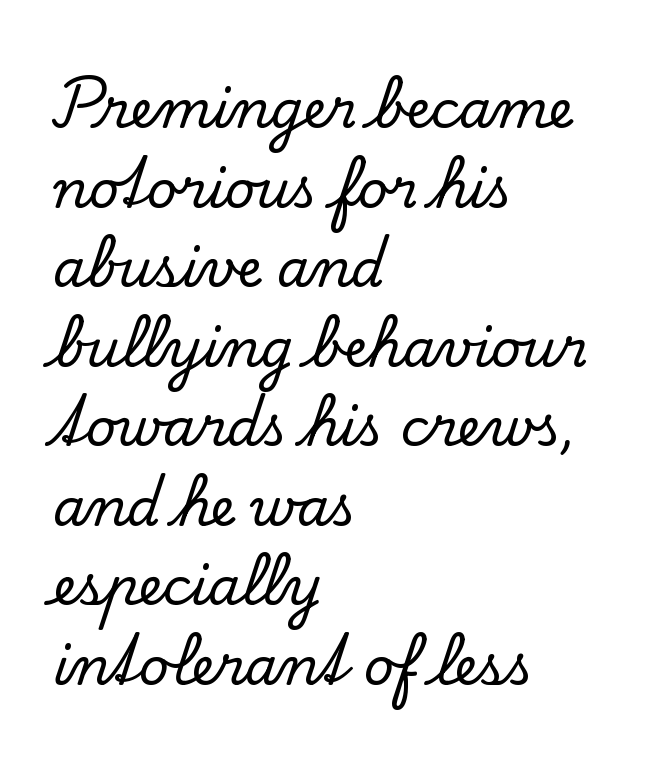
The image shows 52 px serif type; set left-aligned, normal line spacing (1.53x), normal letter spacing, not underlined; low stroke contrast and a small x-height.
